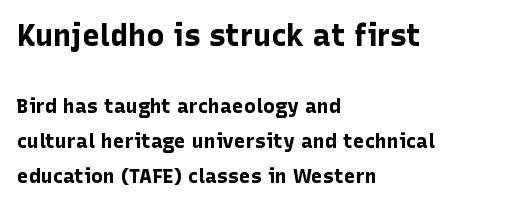
{"serif": "no", "italic": "no", "bold": "yes", "weight": "bold", "width": "normal", "stroke_contrast": "low", "x_height": "medium", "monospaced": "no", "underline": "no", "align": "left", "line_spacing_ratio": 1.76, "letter_spacing": "normal", "letter_spacing_em": 0.0, "larger_block": "first", "size_ratio": 1.5, "glyph_px": 30}
